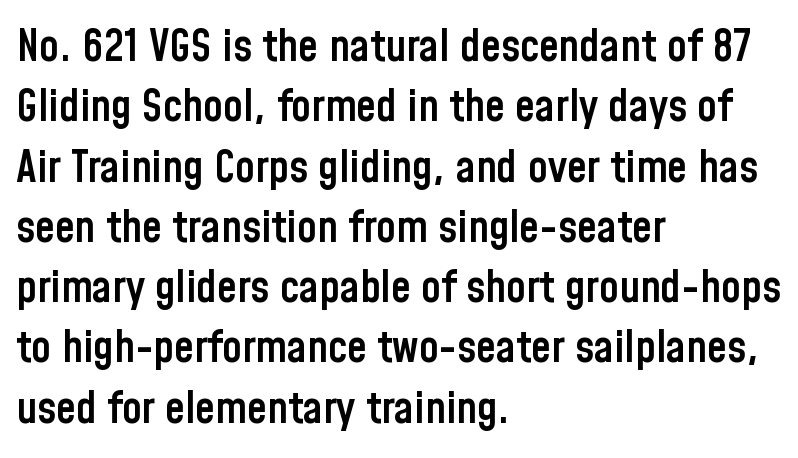
{"serif": "no", "italic": "no", "bold": "semi", "weight": "semibold", "width": "condensed", "stroke_contrast": "low", "x_height": "medium", "monospaced": "no", "underline": "no", "align": "left", "line_spacing": "normal", "line_spacing_ratio": 1.34, "letter_spacing": "normal", "letter_spacing_em": 0.0, "glyph_px": 45}
